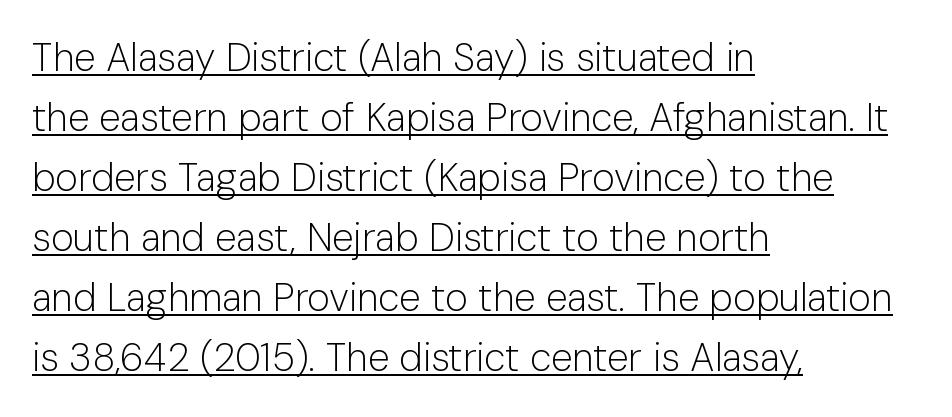
The image shows 39 px light sans-serif type, upright; set left-aligned, normal line spacing (1.54x), normal letter spacing, underlined; low stroke contrast and a medium x-height.
